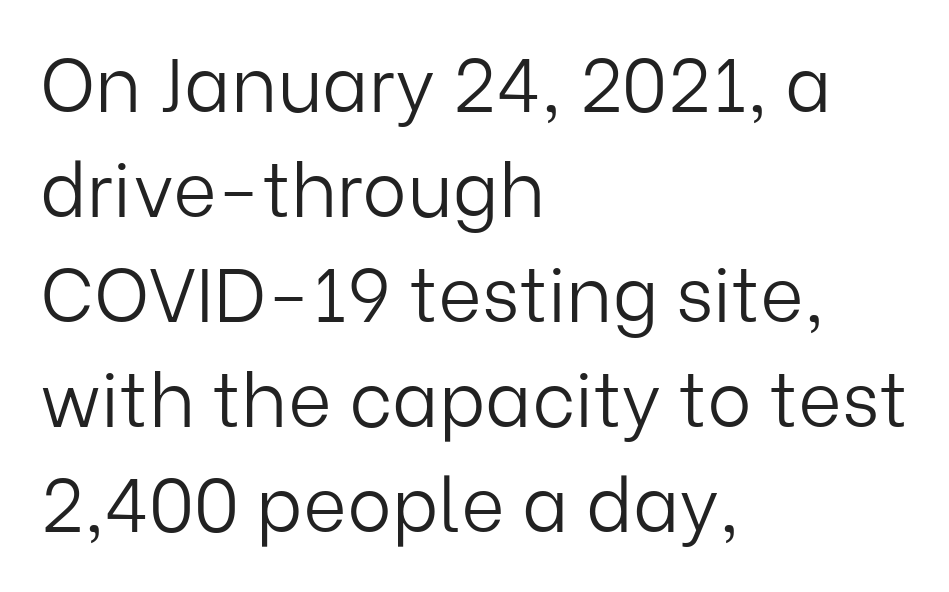
{"serif": "no", "italic": "no", "bold": "no", "weight": "light", "width": "normal", "stroke_contrast": "low", "x_height": "medium", "monospaced": "no", "underline": "no", "align": "left", "line_spacing": "normal", "line_spacing_ratio": 1.4, "letter_spacing": "normal", "letter_spacing_em": 0.0, "glyph_px": 75}
